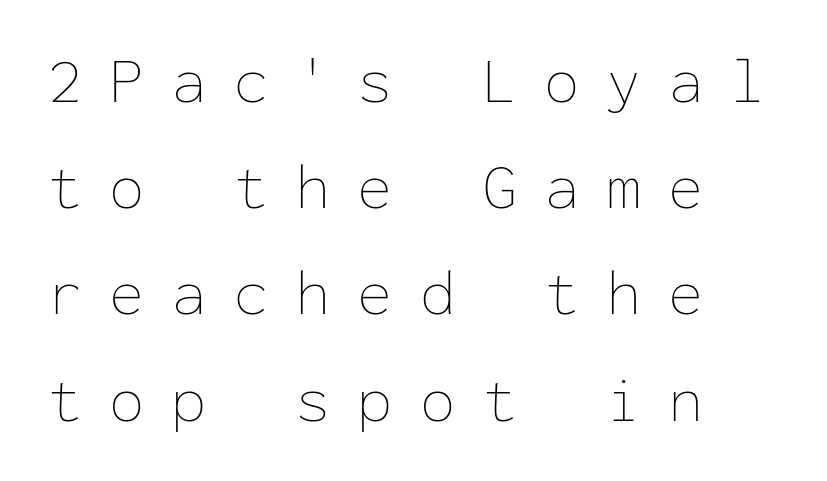
{"italic": "no", "bold": "no", "weight": "thin", "width": "normal", "stroke_contrast": "low", "x_height": "medium", "monospaced": "yes", "underline": "no", "align": "left", "line_spacing": "normal", "line_spacing_ratio": 1.66, "letter_spacing": "wide", "letter_spacing_em": 0.42, "glyph_px": 64}
